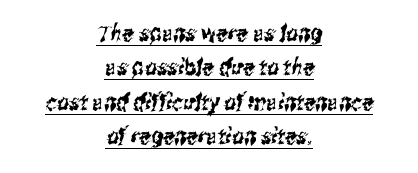
{"underline": "yes", "align": "center", "line_spacing": "normal", "line_spacing_ratio": 1.49, "letter_spacing": "normal", "letter_spacing_em": 0.0, "glyph_px": 23}
